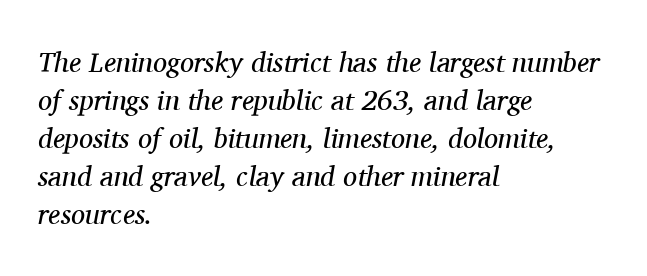
{"serif": "yes", "italic": "yes", "lean": "right", "slant_degrees": 11, "bold": "no", "weight": "regular", "width": "normal", "stroke_contrast": "medium", "x_height": "medium", "monospaced": "no", "underline": "no", "align": "left", "line_spacing": "normal", "line_spacing_ratio": 1.36, "letter_spacing": "normal", "letter_spacing_em": 0.0, "glyph_px": 28}
